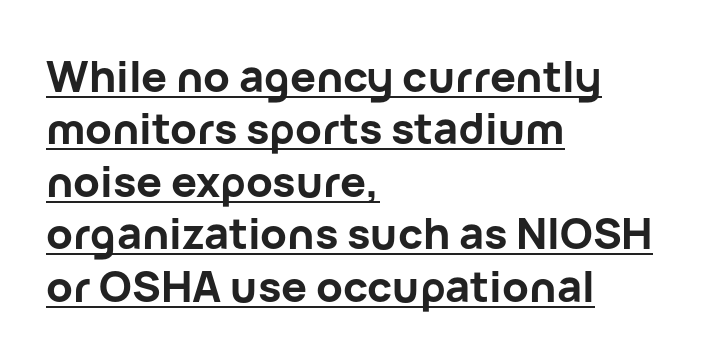
Q: Is the text bold? A: Yes.
Q: Is the text italic (slanted)? A: No, it is upright.
Q: Is the typeface a serif or a sans-serif typeface? A: Sans-serif.
Q: Is the text underlined? A: Yes.
Q: How is the paragraph aligned? A: Left-aligned.
Q: Is the spacing between letters normal or unusually wide? A: Normal.
Q: Width (condensed, normal, or wide)? A: Normal.
Q: Stroke contrast? A: Low.
Q: x-height? A: Medium.
Q: Monospaced? A: No.
